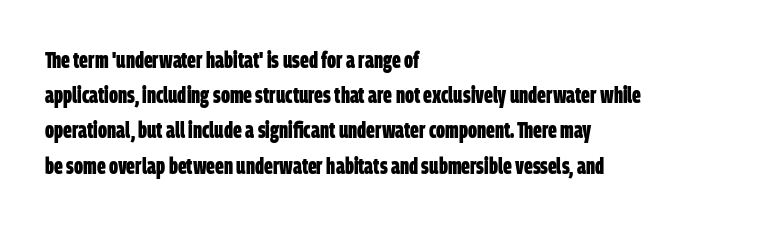
The image shows 23 px bold type; set left-aligned, normal line spacing (1.53x), normal letter spacing, not underlined.
